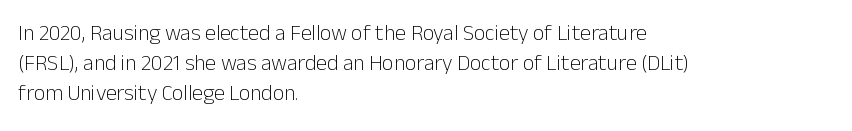
The letterforms sit shoulder to shoulder at normal distance. The space directly below the letters is spotless. Counters stay open thanks to moderate or lighter strokes. The vertical gap from one line to the next is medium. Ascenders rise straight up at ninety degrees. The ragged edge is on the right, which tells us the setting is flush left.
